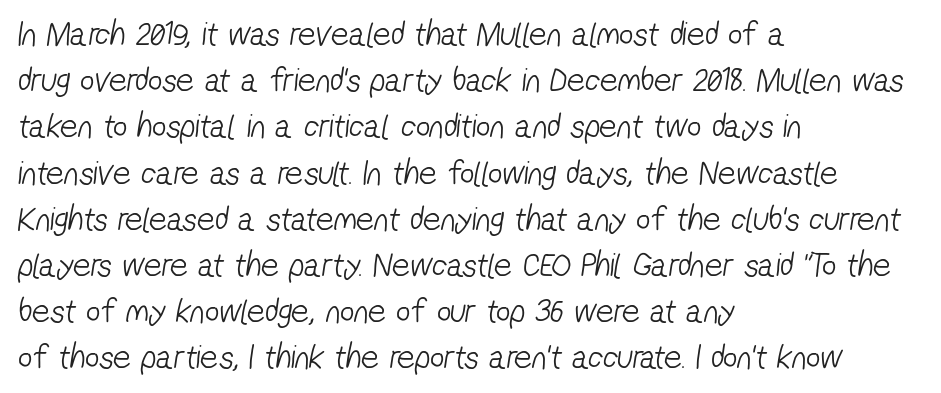
The image shows 35 px light, condensed sans-serif type; set left-aligned, normal line spacing (1.32x), normal letter spacing, not underlined; low stroke contrast and a medium x-height.
